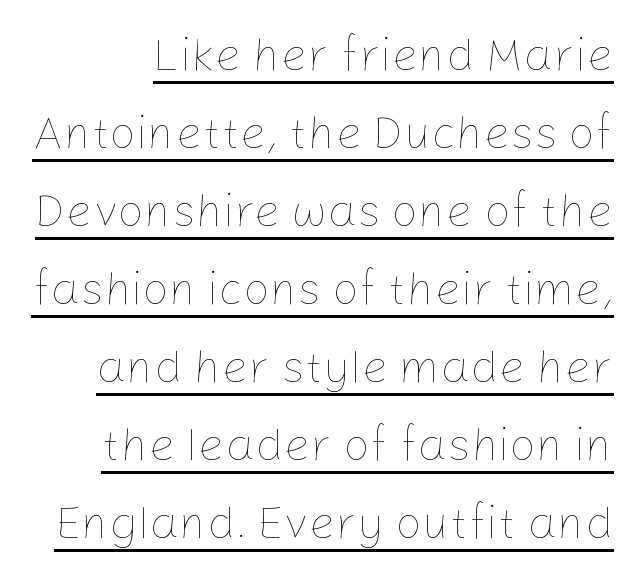
Q: Is the text bold? A: No.
Q: Is the text italic (slanted)? A: No, it is upright.
Q: Is the text underlined? A: Yes.
Q: Is the spacing between letters normal or unusually wide? A: Normal.
Q: Is the spacing between lines tight, normal or loose? A: Normal.
Q: Width (condensed, normal, or wide)? A: Normal.
Q: Stroke contrast? A: Low.
Q: x-height? A: Medium.
Q: Monospaced? A: No.
